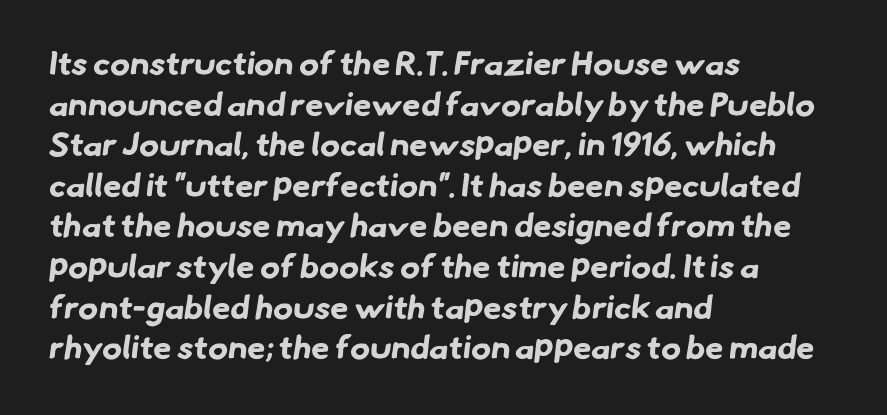
{"serif": "no", "bold": "yes", "weight": "bold", "width": "normal", "stroke_contrast": "low", "x_height": "small", "monospaced": "no", "underline": "no", "align": "left", "line_spacing_ratio": 1.23, "letter_spacing": "normal", "letter_spacing_em": 0.0, "glyph_px": 33}
